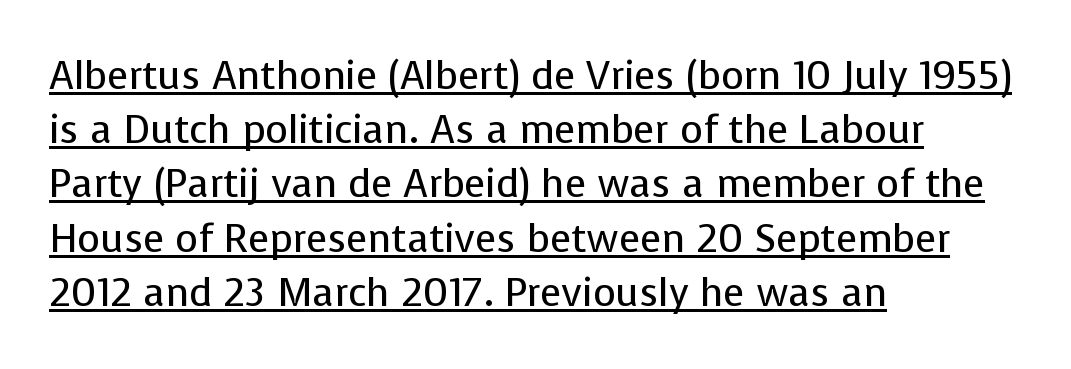
The image shows 39 px regular-weight sans-serif type, upright; set left-aligned, normal line spacing (1.39x), normal letter spacing, underlined; low stroke contrast and a medium x-height.
